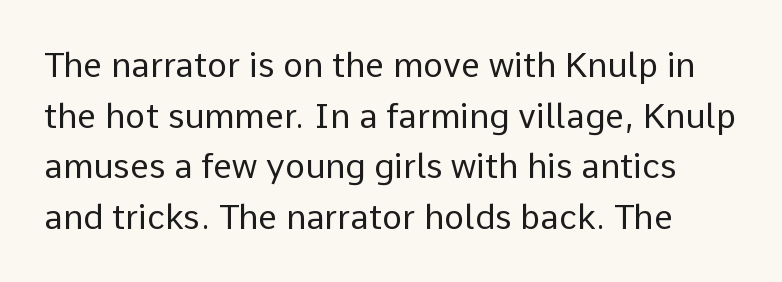
Q: Is the text bold? A: No.
Q: Is the text italic (slanted)? A: No, it is upright.
Q: Is the typeface a serif or a sans-serif typeface? A: Sans-serif.
Q: Is the text underlined? A: No.
Q: Is the spacing between letters normal or unusually wide? A: Normal.
Q: Is the spacing between lines tight, normal or loose? A: Normal.
Q: Width (condensed, normal, or wide)? A: Normal.
Q: Stroke contrast? A: Low.
Q: x-height? A: Medium.
Q: Monospaced? A: No.
